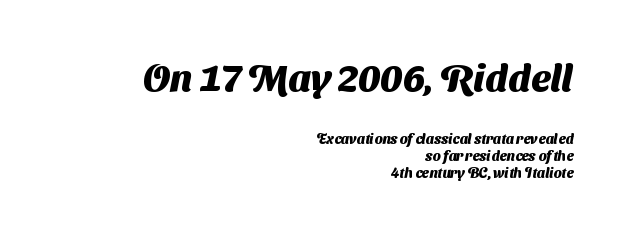
Q: Is the text bold? A: Yes.
Q: Is the typeface a serif or a sans-serif typeface? A: Sans-serif.
Q: Is the text underlined? A: No.
Q: How is the paragraph aligned? A: Right-aligned.
Q: Is the spacing between letters normal or unusually wide? A: Normal.
Q: Which block of text is set in a larger size, the first (top) or the second (bottom)? A: The first (top) one.
Q: Width (condensed, normal, or wide)? A: Normal.
Q: Stroke contrast? A: Medium.
Q: x-height? A: Medium.
Q: Monospaced? A: No.
